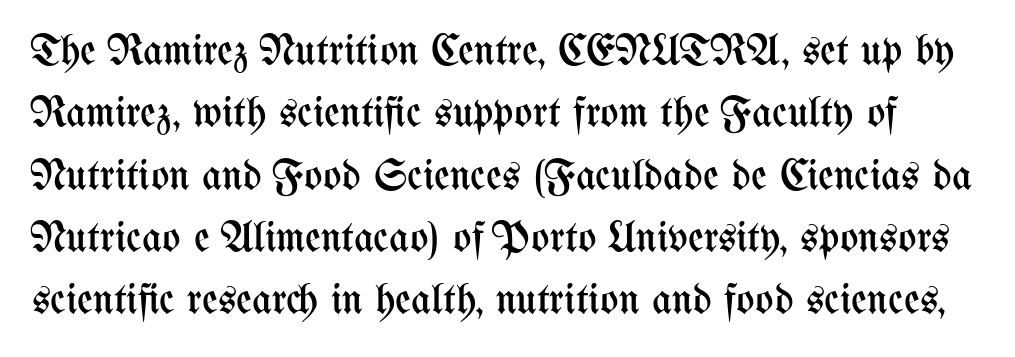
Q: Is the text bold? A: No.
Q: Is the text italic (slanted)? A: No, it is upright.
Q: Is the text underlined? A: No.
Q: Is the spacing between letters normal or unusually wide? A: Normal.
Q: Is the spacing between lines tight, normal or loose? A: Normal.
Q: Width (condensed, normal, or wide)? A: Condensed.
Q: Stroke contrast? A: Medium.
Q: x-height? A: Medium.
Q: Monospaced? A: No.
